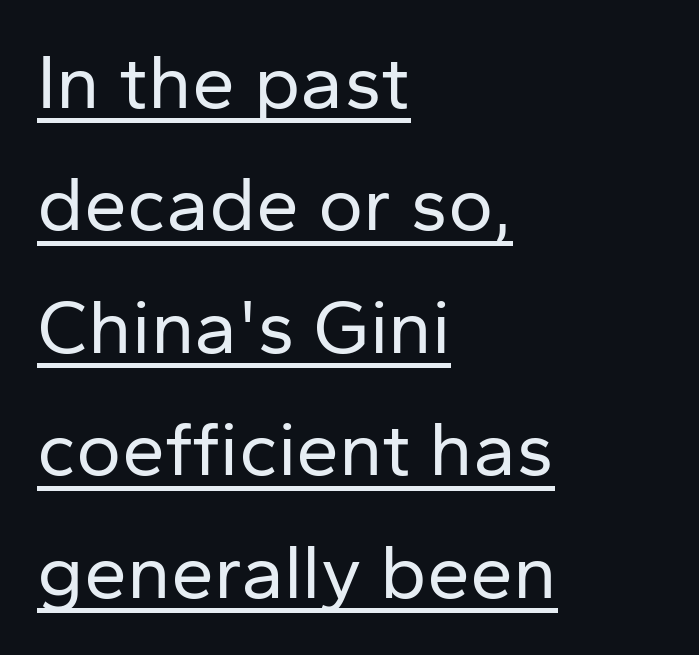
The image shows 77 px regular-weight sans-serif type, upright; set left-aligned, normal line spacing (1.59x), normal letter spacing, underlined; low stroke contrast and a medium x-height.
